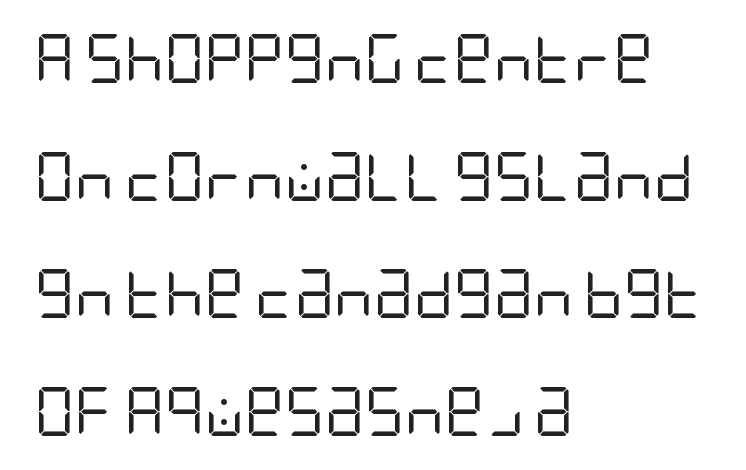
No italicization has been applied; the sample stays upright. What kind of face is this? One without serifs — a sans. Stems here are at most as thick as an everyday book face. Layout note: lines flush left. The gap between lines stays unmarked.
